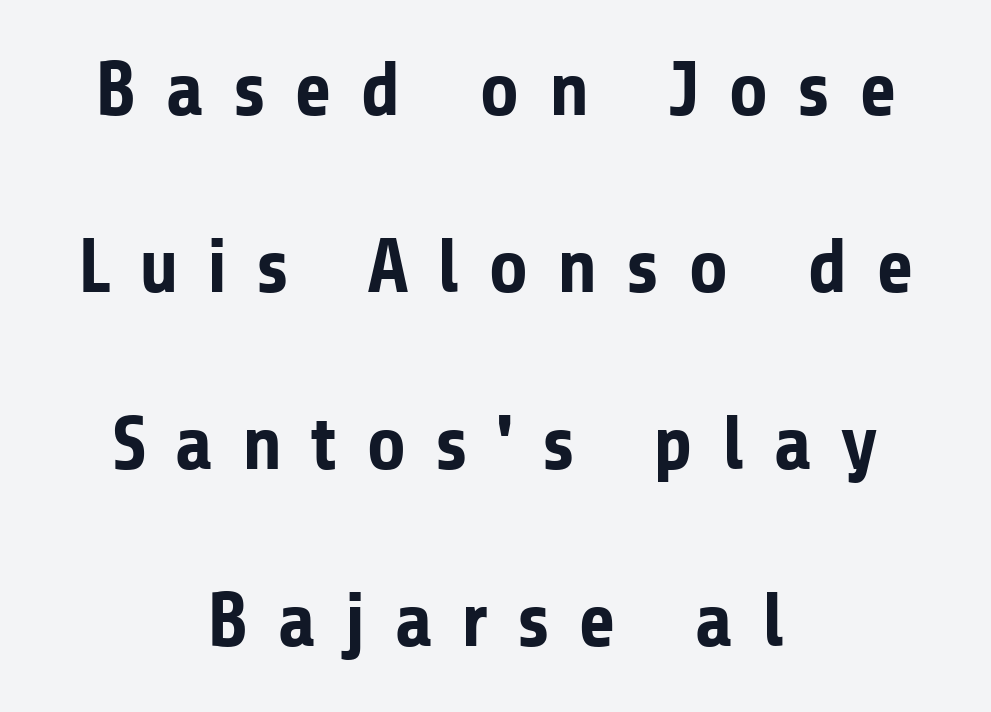
Q: Is the text bold? A: Yes.
Q: Is the text italic (slanted)? A: No, it is upright.
Q: Is the typeface a serif or a sans-serif typeface? A: Sans-serif.
Q: Is the text underlined? A: No.
Q: How is the paragraph aligned? A: Centered.
Q: Is the spacing between letters normal or unusually wide? A: Unusually wide.
Q: Is the spacing between lines tight, normal or loose? A: Loose.
Q: Width (condensed, normal, or wide)? A: Normal.
Q: Stroke contrast? A: Low.
Q: x-height? A: Medium.
Q: Monospaced? A: No.
